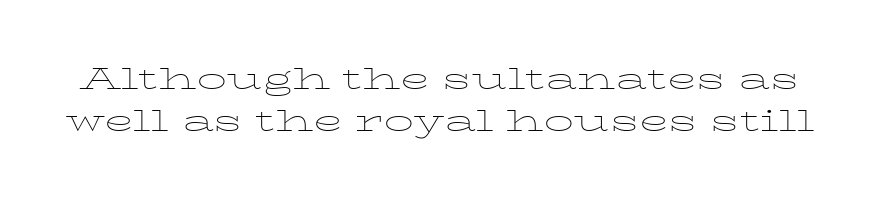
{"serif": "yes", "italic": "no", "bold": "no", "weight": "thin", "width": "wide", "stroke_contrast": "low", "x_height": "medium", "monospaced": "no", "underline": "no", "line_spacing": "normal", "line_spacing_ratio": 1.4, "letter_spacing": "normal", "letter_spacing_em": 0.0, "glyph_px": 30}
